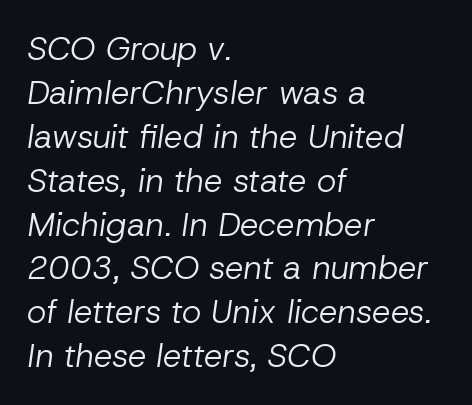
A classic flush-left, rag-right setting is used for this passage. Compared with a typical body face, this is equally light or lighter still. Here the designer chose a conventional face with non-uniform glyph widths. Bare-footed words on every line. You can tell it's italic because the verticals aren't actually vertical. If you measured baseline to baseline, you'd find a middling distance.
